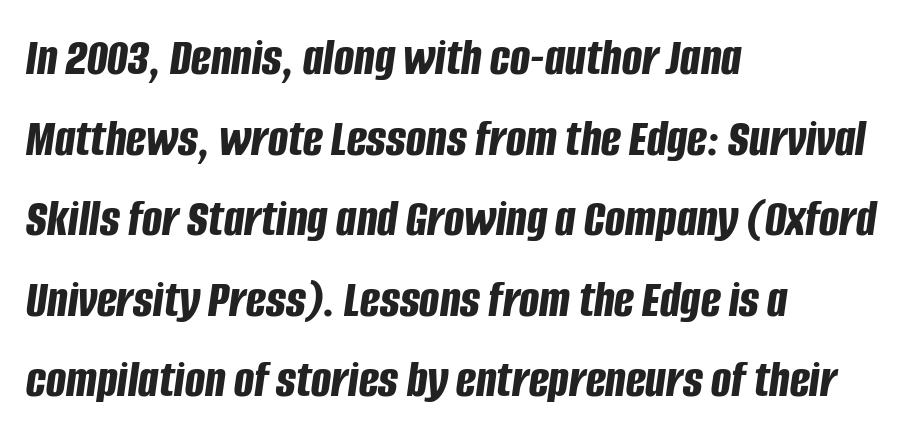
Just letters on the line, the space beneath them empty. Italic? Definitely — the glyphs are oblique. Every letter is thick-stroked: bold, no question. In CSS terms this would be text-align: left. The passage shown stacks its lines at a standard gap.
